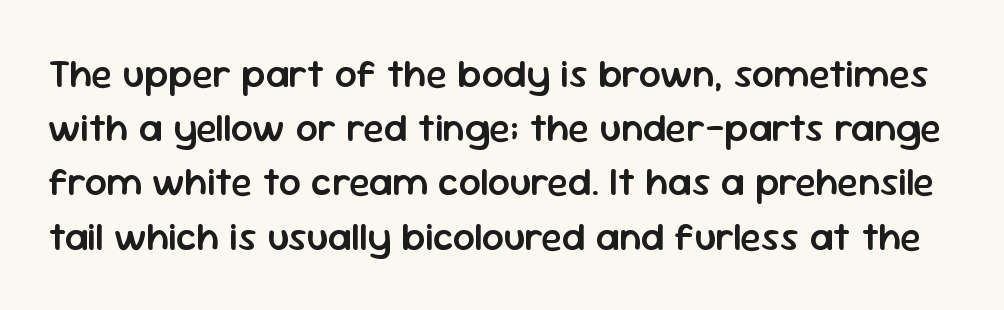
Q: Is the text bold? A: Semi-bold.
Q: Is the text italic (slanted)? A: No, it is upright.
Q: Is the typeface a serif or a sans-serif typeface? A: Sans-serif.
Q: Is the text underlined? A: No.
Q: Is the spacing between letters normal or unusually wide? A: Normal.
Q: Is the spacing between lines tight, normal or loose? A: Normal.
Q: Width (condensed, normal, or wide)? A: Normal.
Q: Stroke contrast? A: Low.
Q: x-height? A: Medium.
Q: Monospaced? A: No.
